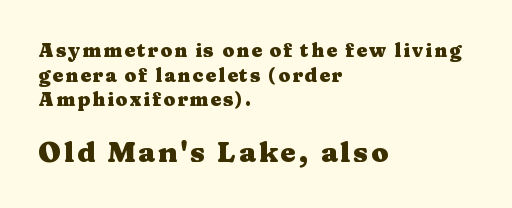
The image shows 28 px heavy, wide serif type, upright; set left-aligned, normal line spacing (1.29x), not underlined; the second (bottom) block is 1.47x larger; medium stroke contrast and a medium x-height.
